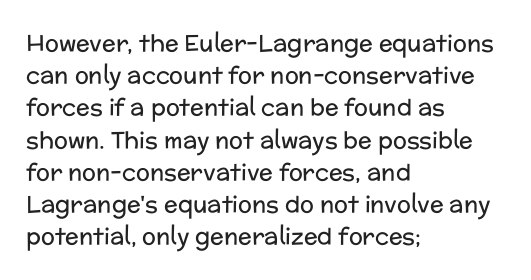
{"italic": "no", "bold": "no", "underline": "no", "align": "left", "line_spacing": "normal", "line_spacing_ratio": 1.4, "letter_spacing": "normal", "letter_spacing_em": 0.0, "glyph_px": 23}
